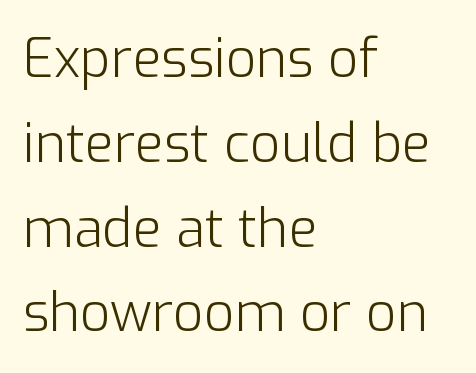
The leading is moderate, giving the passage an even texture. Leftover space on each line is placed entirely after the last word. The glyphs in this specimen are sans serif. The foot of each line stays bare and open. Is this a fixed-width face? No — the glyphs have proportional, varying widths.
